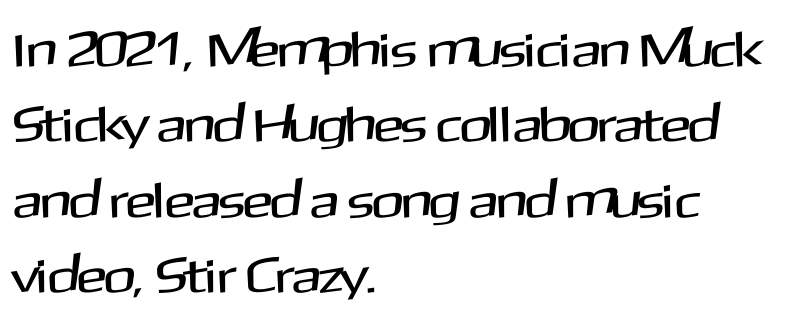
Q: Is the text italic (slanted)? A: No, it is upright.
Q: Is the typeface a serif or a sans-serif typeface? A: Sans-serif.
Q: Is the text underlined? A: No.
Q: How is the paragraph aligned? A: Left-aligned.
Q: Is the spacing between letters normal or unusually wide? A: Normal.
Q: Is the spacing between lines tight, normal or loose? A: Normal.
Q: Width (condensed, normal, or wide)? A: Normal.
Q: Stroke contrast? A: Medium.
Q: x-height? A: Medium.
Q: Monospaced? A: No.
